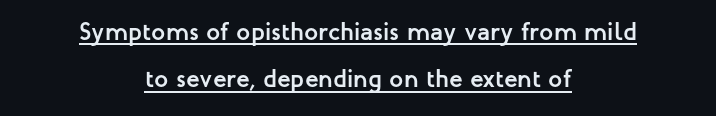
Q: Is the text bold? A: Yes.
Q: Is the text italic (slanted)? A: No, it is upright.
Q: Is the text underlined? A: Yes.
Q: How is the paragraph aligned? A: Centered.
Q: Is the spacing between letters normal or unusually wide? A: Normal.
